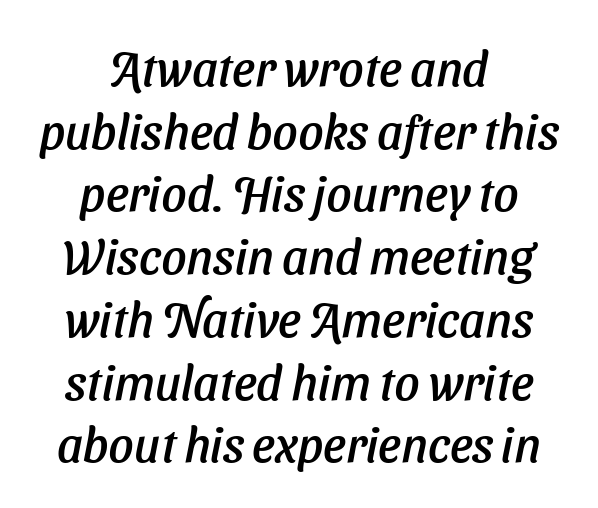
Q: Is the text italic (slanted)? A: Yes, it leans right by about 11 degrees.
Q: Is the text underlined? A: No.
Q: How is the paragraph aligned? A: Centered.
Q: Is the spacing between letters normal or unusually wide? A: Normal.
Q: Is the spacing between lines tight, normal or loose? A: Normal.
Q: Width (condensed, normal, or wide)? A: Normal.
Q: Stroke contrast? A: Low.
Q: x-height? A: Medium.
Q: Monospaced? A: No.
